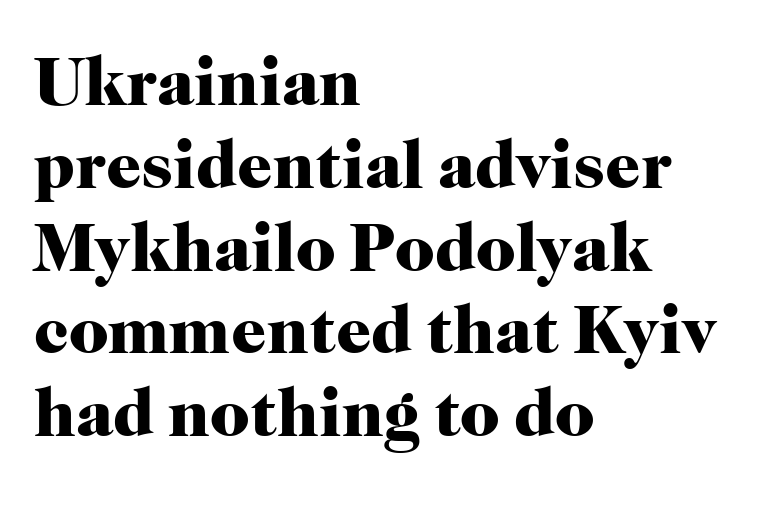
Q: Is the text bold? A: Yes.
Q: Is the text italic (slanted)? A: No, it is upright.
Q: Is the typeface a serif or a sans-serif typeface? A: Serif.
Q: Is the text underlined? A: No.
Q: How is the paragraph aligned? A: Left-aligned.
Q: Is the spacing between letters normal or unusually wide? A: Normal.
Q: Width (condensed, normal, or wide)? A: Normal.
Q: Stroke contrast? A: High.
Q: x-height? A: Medium.
Q: Monospaced? A: No.
